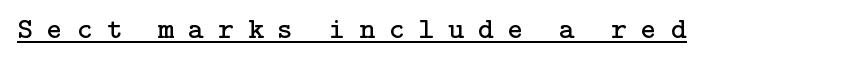
What kind of face is this? One with serifs. Compared with undecorated copy, this sample adds a rule below the words. Is the type heavy? It reads as light-to-regular instead. The horizontal fit of the characters is loose and conspicuously gappy. The letters stand upright; this is a roman face.
